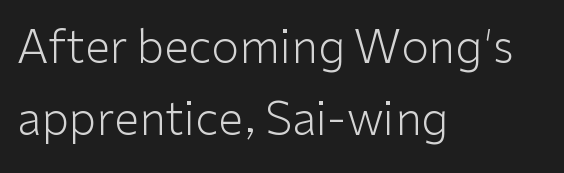
Evenly set lines give the paragraph a standard silhouette. Type without underlining. You can tell from the bare stems that sans-serif type was used. Notice how the passage keeps a crisp vertical edge on the left only. Letter spacing: default. When letters stand straight like this, we call the style roman or upright.
